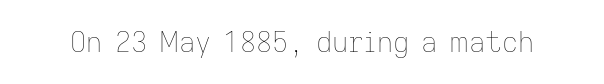
{"italic": "no", "bold": "no", "weight": "thin", "width": "normal", "stroke_contrast": "low", "x_height": "medium", "monospaced": "no", "underline": "no", "letter_spacing": "normal", "letter_spacing_em": 0.0, "glyph_px": 28}
